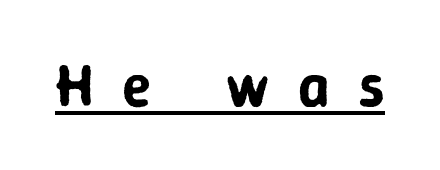
Q: Is the text italic (slanted)? A: No, it is upright.
Q: Is the typeface a serif or a sans-serif typeface? A: Sans-serif.
Q: Is the text underlined? A: Yes.
Q: Is the spacing between letters normal or unusually wide? A: Unusually wide.
Q: Width (condensed, normal, or wide)? A: Normal.
Q: Stroke contrast? A: Low.
Q: x-height? A: Medium.
Q: Monospaced? A: No.
